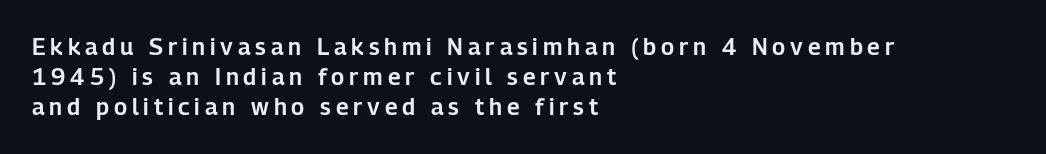
{"italic": "no", "underline": "no", "align": "left", "line_spacing": "normal", "line_spacing_ratio": 1.31, "letter_spacing": "wide", "letter_spacing_em": 0.21, "glyph_px": 23}
